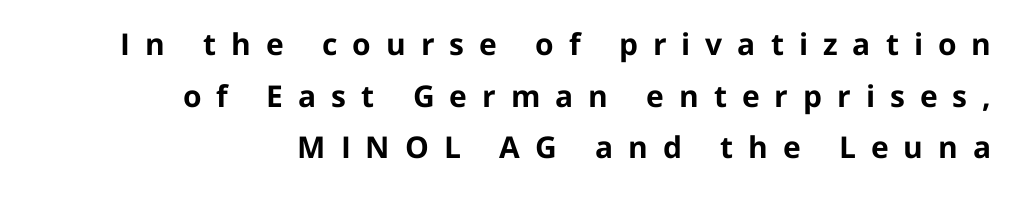
Unlike italic type, these characters show no tilt at all. Think of a printed novel: that variable character pitch is what you see here. Emphasis by weight is at full strength: bold. The letterforms stand isolated, each surrounded by extra space. Look at the bottom of the vertical strokes: they stop flat, with no serifs.
